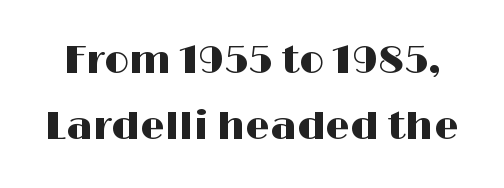
{"serif": "no", "italic": "no", "width": "wide", "stroke_contrast": "high", "x_height": "medium", "monospaced": "no", "underline": "no", "line_spacing": "normal", "line_spacing_ratio": 1.68, "letter_spacing": "normal", "letter_spacing_em": 0.0, "glyph_px": 39}
